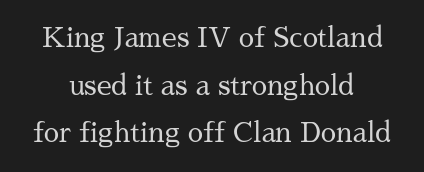
You can tell it's not italic because the verticals are truly vertical. Does extra space separate the letters? No, they use regular spacing. Centered paragraph, ragged on both sides. The font is comparable to plain body text, perhaps lighter. Unmarked baselines from the first word to the last.
